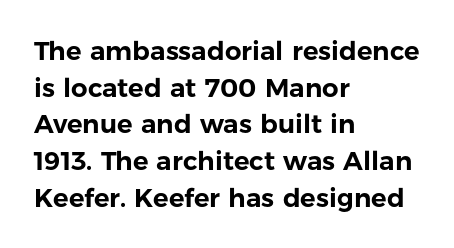
Here the glyphs are tracked normally, forming tight word shapes. Upright lettering throughout. Underline: absent. The lines are quadded left.
